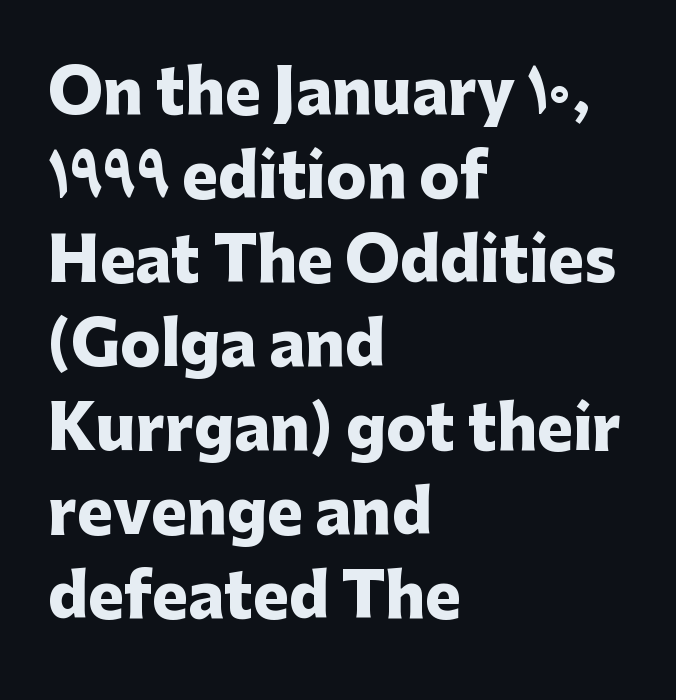
Inter-character spacing is left at the font's built-in metrics. If you drew a line through each stem, it would be perfectly vertical. The rendering anchors every line to the left-hand side. Glance below the letters and you will spot only blank space. The rendering shows plain stroke endings on the letterforms — a sans-serif design.
